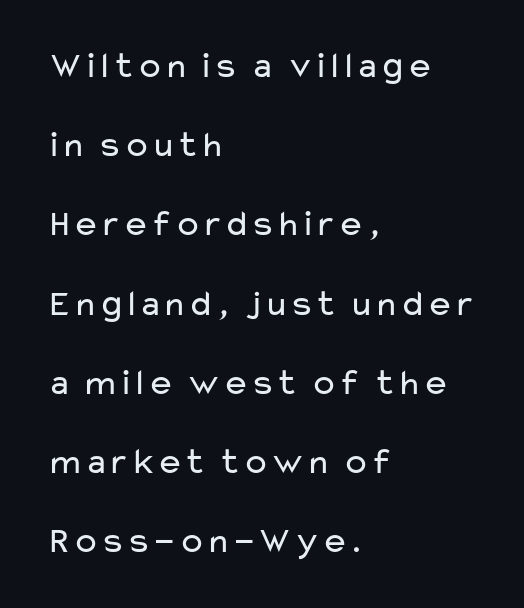
The image shows 37 px regular-weight, wide sans-serif type, upright; set left-aligned, loose line spacing (2.14x), normal letter spacing, not underlined; low stroke contrast and a medium x-height.
